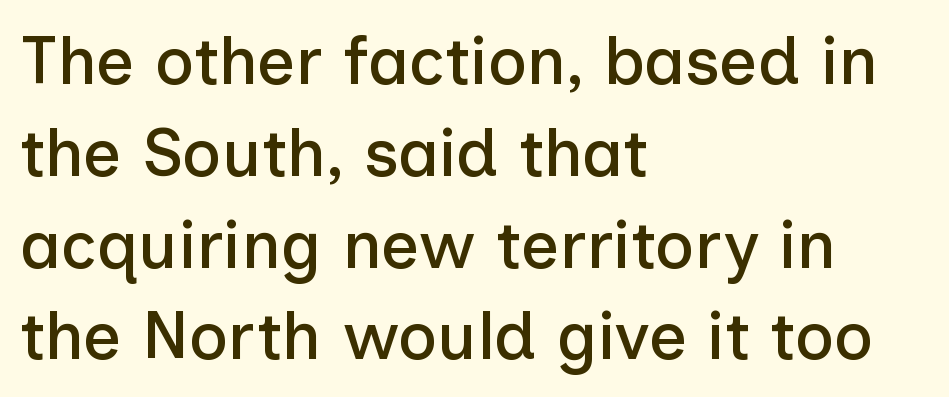
The area under the type is left untouched. The font's upright variant was chosen for this text. The lines in this sample share a left origin and differ only in where they stop. The type is set solid horizontally, with unmodified tracking.
